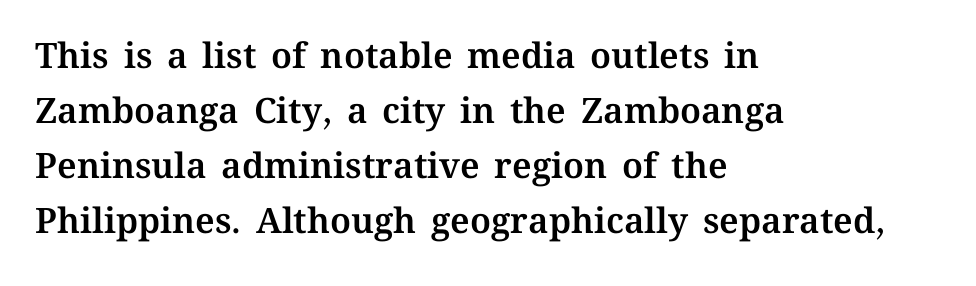
The gaps between neighbouring characters are ordinary and unremarkable. Note the varied advance widths — an 'i' is clearly narrower than an 'm'. Check under the words: just untouched page. Posture: vertical.
